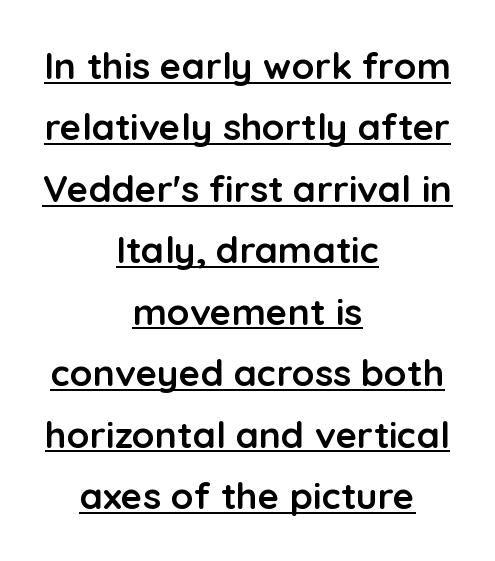
The image shows 37 px semibold sans-serif type, upright; set centered, normal line spacing (1.66x), normal letter spacing, underlined; low stroke contrast and a medium x-height.
